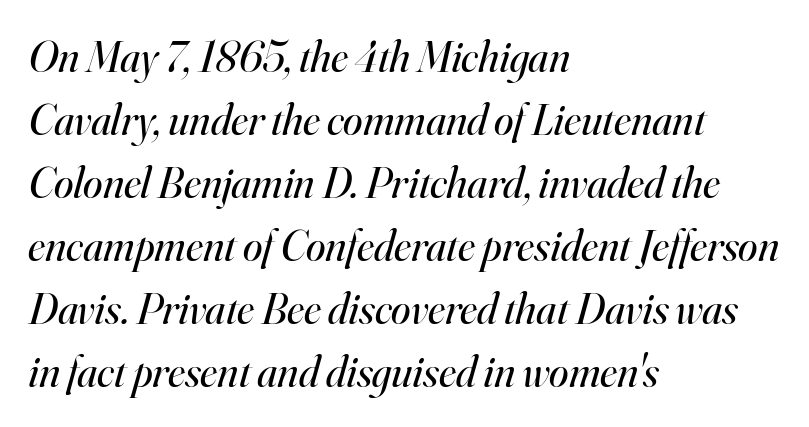
{"serif": "yes", "italic": "yes", "lean": "right", "slant_degrees": 16, "bold": "no", "weight": "regular", "width": "normal", "stroke_contrast": "high", "x_height": "small", "monospaced": "no", "underline": "no", "align": "left", "line_spacing": "normal", "line_spacing_ratio": 1.43, "letter_spacing": "normal", "letter_spacing_em": 0.0, "glyph_px": 44}
